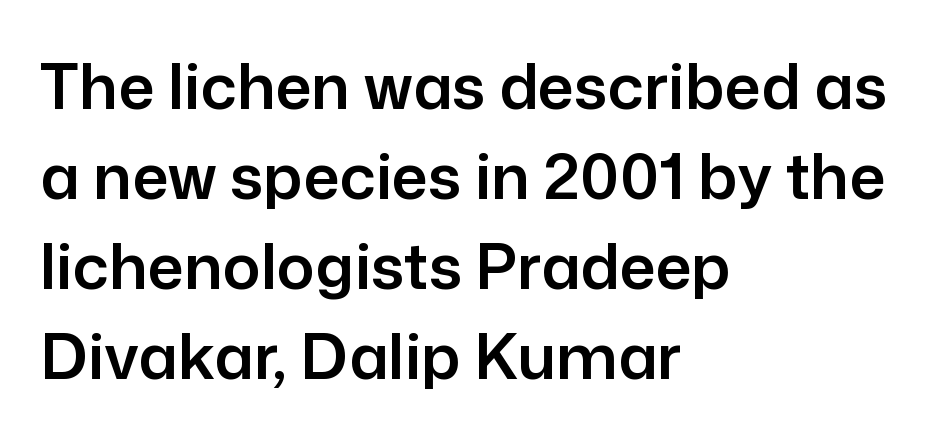
Line beginnings align vertically; line endings do not. Typographically, this falls in the sans-serif category. The space directly below the letters is spotless. Tracking value appears to be zero — textbook default spacing.
